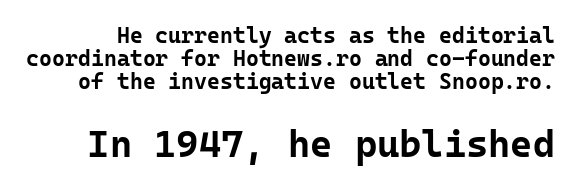
{"serif": "no", "italic": "no", "bold": "yes", "weight": "bold", "width": "normal", "stroke_contrast": "low", "x_height": "medium", "monospaced": "yes", "underline": "no", "line_spacing": "tight", "line_spacing_ratio": 1.04, "letter_spacing": "normal", "letter_spacing_em": 0.0, "larger_block": "second", "size_ratio": 1.73, "glyph_px": 38}
